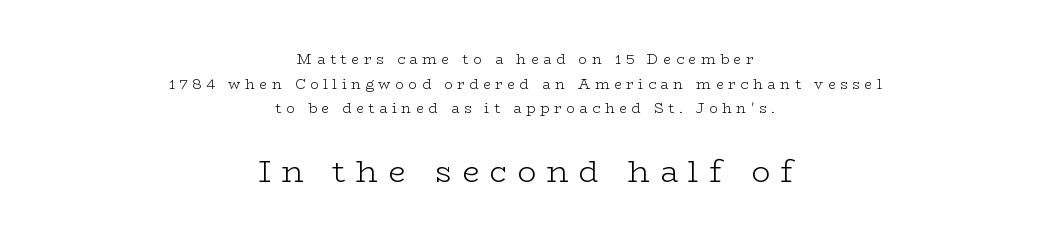
The letters stand upright; this is a roman face. Letters rest on an invisible, unmarked baseline. Type style note: has serifs. Looks like regular typesetting: each glyph gets only the width it needs.
